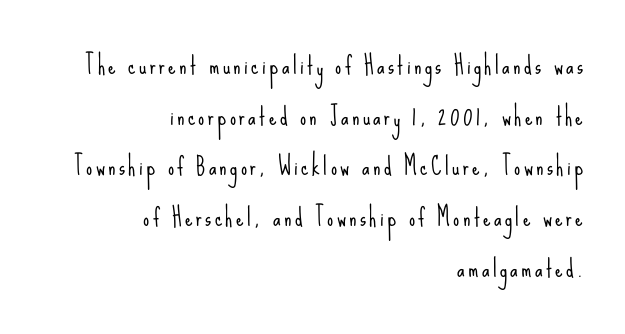
Q: Is the text bold? A: No.
Q: Is the text italic (slanted)? A: No, it is upright.
Q: Is the text underlined? A: No.
Q: How is the paragraph aligned? A: Right-aligned.
Q: Is the spacing between lines tight, normal or loose? A: Loose.
